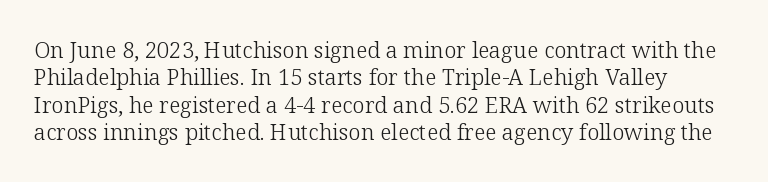
The image shows 22 px text type, upright; set normal line spacing (1.25x), normal letter spacing, not underlined.
